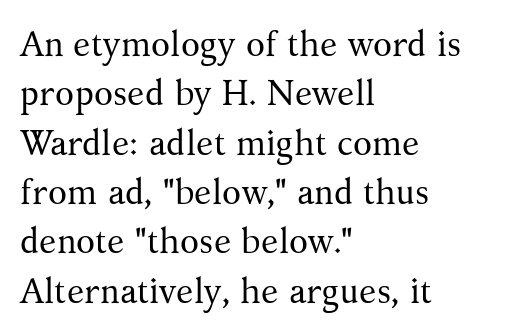
{"serif": "yes", "italic": "no", "bold": "no", "weight": "regular", "width": "normal", "stroke_contrast": "medium", "x_height": "medium", "monospaced": "no", "underline": "no", "align": "left", "line_spacing": "normal", "line_spacing_ratio": 1.41, "letter_spacing": "normal", "letter_spacing_em": 0.0, "glyph_px": 35}
